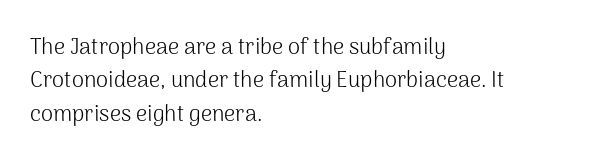
Summary of vertical rhythm: regular, with standard interline spacing. No extra ink here — the face is not bold. Quick note: not italic, upright. Horizontal alignment here is leftward, the default for most running prose.
